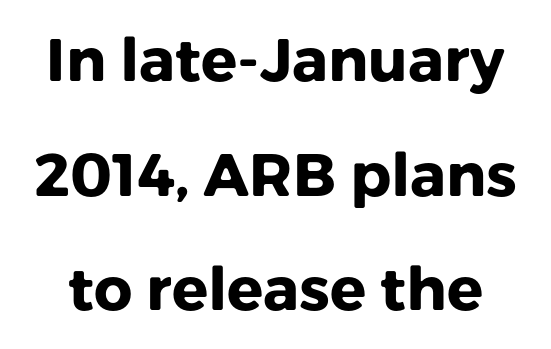
Tracking here is standard; glyphs follow each other at the usual distance. Each glyph is drawn with heavy, bold strokes. The string is rendered with underlining switched off. This sample has the flowing, uneven cadence of proportional lettering.
